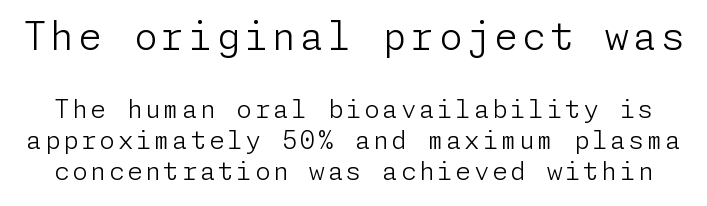
Q: Is the text bold? A: No.
Q: Is the text italic (slanted)? A: No, it is upright.
Q: Is the typeface a serif or a sans-serif typeface? A: Sans-serif.
Q: Is the text underlined? A: No.
Q: Which block of text is set in a larger size, the first (top) or the second (bottom)? A: The first (top) one.
Q: Width (condensed, normal, or wide)? A: Normal.
Q: Stroke contrast? A: Low.
Q: x-height? A: Medium.
